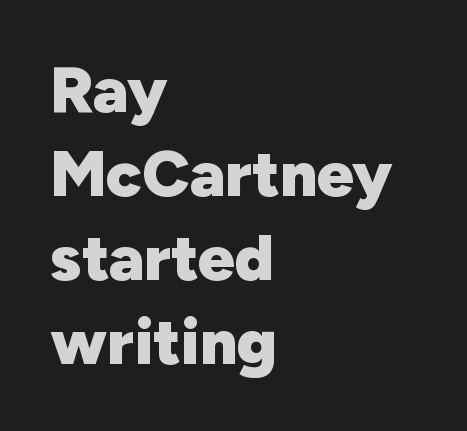
Q: Is the text bold? A: Yes.
Q: Is the text italic (slanted)? A: No, it is upright.
Q: Is the typeface a serif or a sans-serif typeface? A: Sans-serif.
Q: Is the text underlined? A: No.
Q: How is the paragraph aligned? A: Left-aligned.
Q: Is the spacing between letters normal or unusually wide? A: Normal.
Q: Is the spacing between lines tight, normal or loose? A: Normal.
Q: Width (condensed, normal, or wide)? A: Normal.
Q: Stroke contrast? A: Low.
Q: x-height? A: Medium.
Q: Monospaced? A: No.
